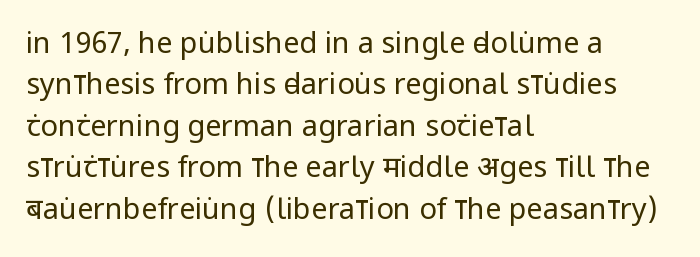
The image shows 29 px regular-weight, condensed sans-serif type, upright; set left-aligned, normal line spacing (1.43x), normal letter spacing, not underlined; low stroke contrast and a large x-height.
